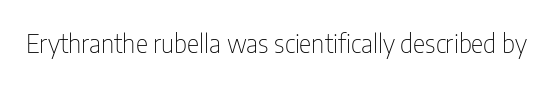
{"italic": "no", "bold": "no", "underline": "no", "letter_spacing": "normal", "letter_spacing_em": 0.0, "glyph_px": 26}
